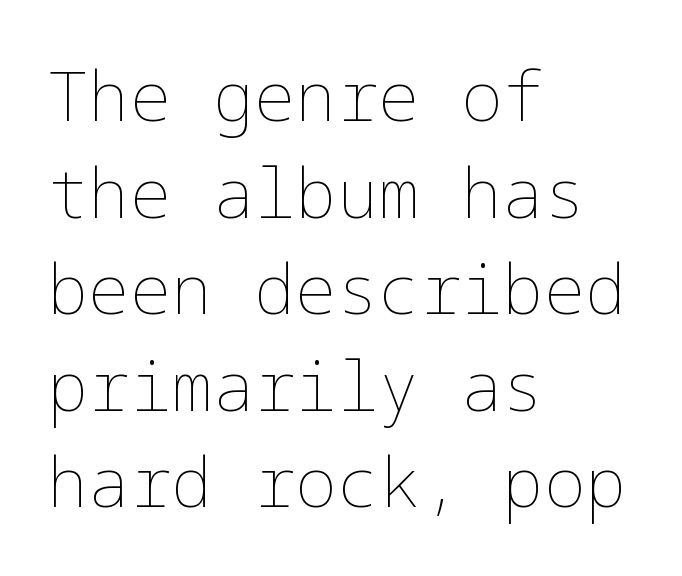
Line starts are locked; line ends wander. Quick note: not italic, upright. This rendering features lettering with no underline. The letters sit at their default tracking, neither squeezed nor spread. Is the stroke heavy? The answer is a plain regular-or-lighter.
